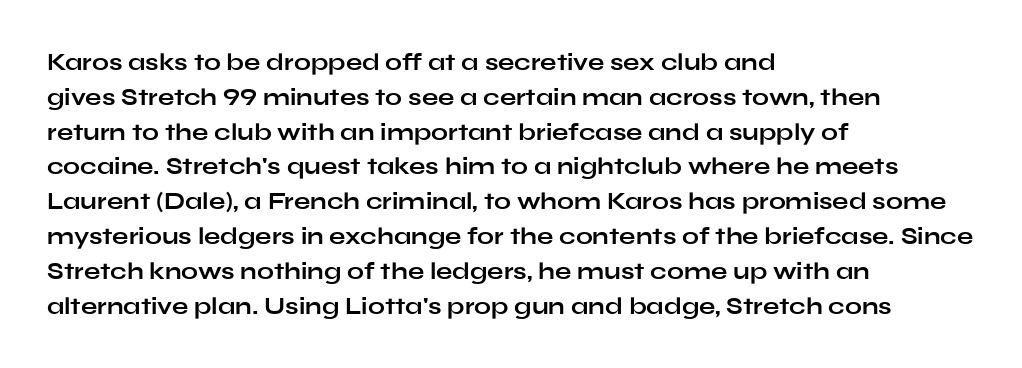
The image shows 24 px bold type, upright; set left-aligned, normal line spacing (1.45x), normal letter spacing, not underlined.
